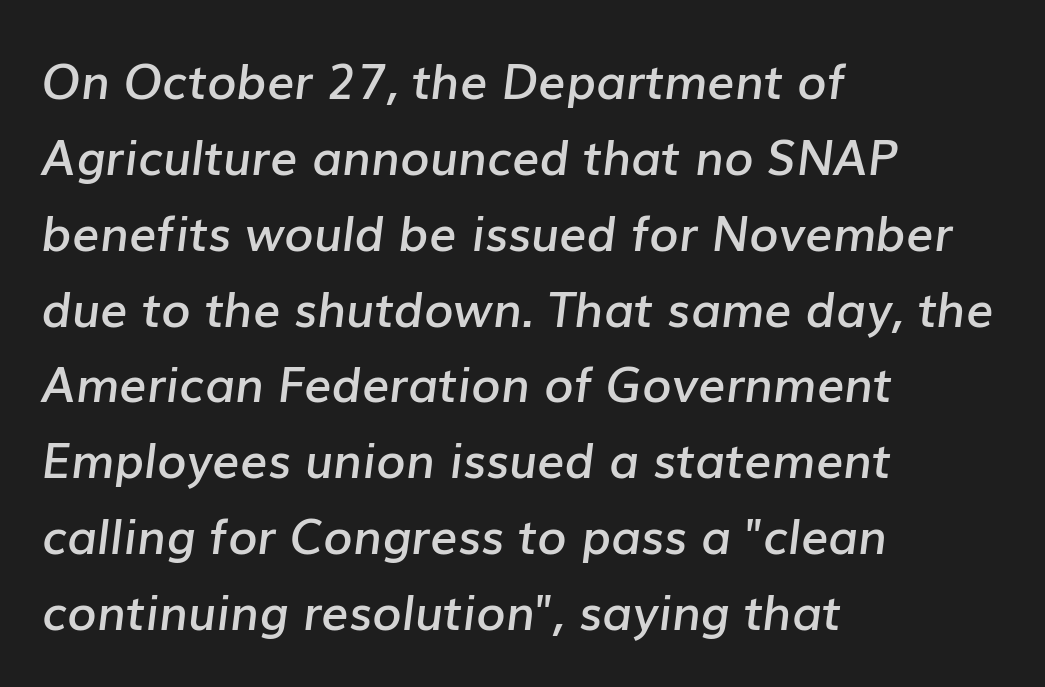
Q: Is the text bold? A: Semi-bold.
Q: Is the text italic (slanted)? A: Yes, it leans right by about 7 degrees.
Q: Is the text underlined? A: No.
Q: How is the paragraph aligned? A: Left-aligned.
Q: Is the spacing between letters normal or unusually wide? A: Normal.
Q: Is the spacing between lines tight, normal or loose? A: Normal.
Q: Width (condensed, normal, or wide)? A: Normal.
Q: Stroke contrast? A: Low.
Q: x-height? A: Medium.
Q: Monospaced? A: No.
